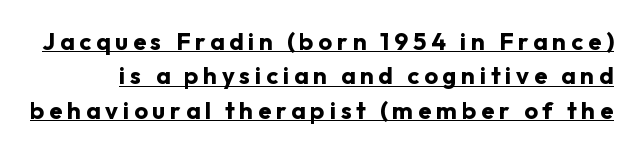
The image shows 24 px bold type, upright; set normal line spacing (1.43x), unusually wide letter spacing (+0.2 em), underlined.
